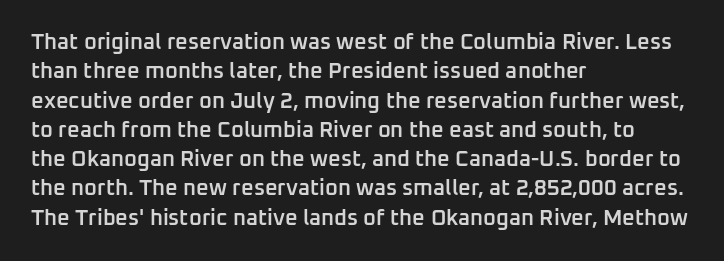
Unmarked baselines from the first word to the last. Does the copy run flush right? No — it runs flush left. Every stem runs plumb, perpendicular to the baseline. Each glyph is drawn with semibold strokes, heavier than normal yet not fully bold. The rendering keeps characters at their native spacing.
